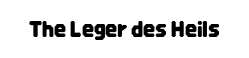
Q: Is the text italic (slanted)? A: No, it is upright.
Q: Is the text underlined? A: No.
Q: Is the spacing between letters normal or unusually wide? A: Normal.
